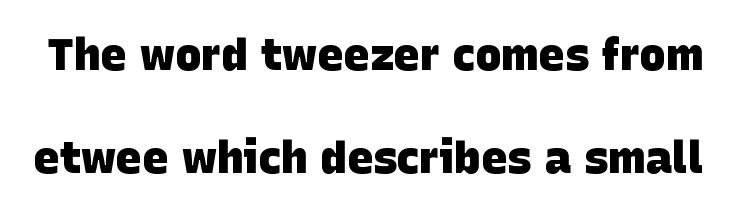
Q: Is the text bold? A: Yes.
Q: Is the typeface a serif or a sans-serif typeface? A: Sans-serif.
Q: Is the text underlined? A: No.
Q: Is the spacing between letters normal or unusually wide? A: Normal.
Q: Is the spacing between lines tight, normal or loose? A: Loose.
Q: Width (condensed, normal, or wide)? A: Normal.
Q: Stroke contrast? A: Low.
Q: x-height? A: Large.
Q: Monospaced? A: No.
